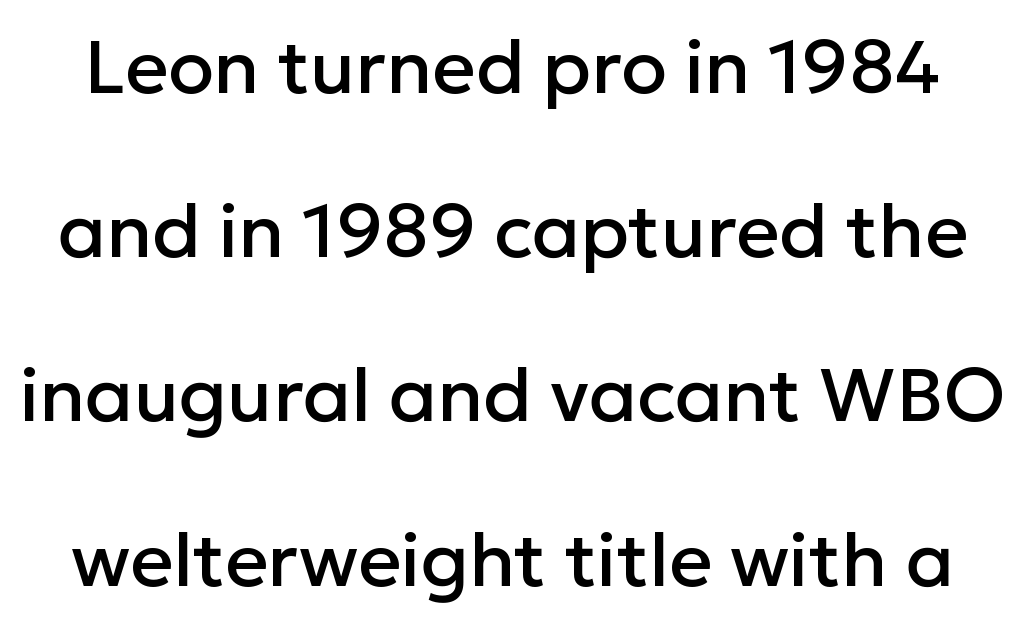
{"serif": "no", "italic": "no", "width": "normal", "stroke_contrast": "low", "x_height": "medium", "monospaced": "no", "underline": "no", "line_spacing": "loose", "line_spacing_ratio": 2.19, "letter_spacing": "normal", "letter_spacing_em": 0.0, "glyph_px": 75}
